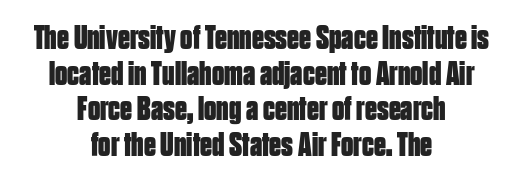
{"serif": "no", "italic": "no", "bold": "yes", "weight": "bold", "width": "condensed", "stroke_contrast": "low", "x_height": "large", "monospaced": "no", "underline": "no", "align": "center", "line_spacing": "tight", "line_spacing_ratio": 1.05, "letter_spacing": "normal", "letter_spacing_em": 0.0, "glyph_px": 34}
